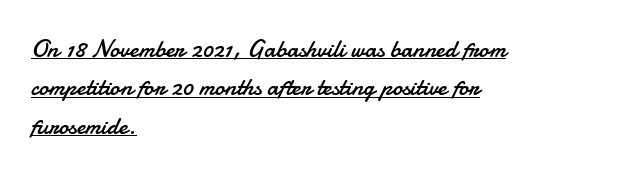
Casual observation: everything's shoved over to the left. Rows of type keep a routine distance in the vertical direction. Is this a heavy cut? Hardly; it is regular or lighter. These characters rest on top of a visible drawn line.
